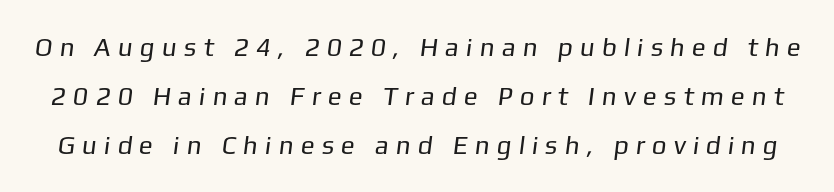
{"bold": "no", "underline": "no", "line_spacing_ratio": 1.89, "letter_spacing": "wide", "letter_spacing_em": 0.27, "glyph_px": 26}
